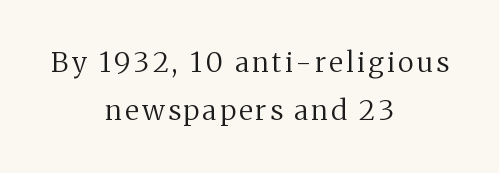
No chunkiness to these letters — they're not bold. This is roman type, the default non-slanted kind. Each row of text sits above clean, open space. What kind of face is this? One with serifs.
